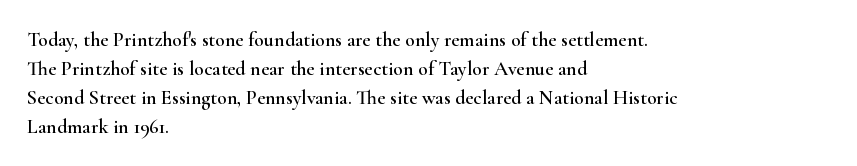
Q: Is the text italic (slanted)? A: No, it is upright.
Q: Is the text underlined? A: No.
Q: How is the paragraph aligned? A: Left-aligned.
Q: Is the spacing between letters normal or unusually wide? A: Normal.
Q: Is the spacing between lines tight, normal or loose? A: Normal.
